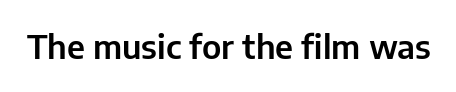
{"serif": "no", "italic": "no", "width": "normal", "stroke_contrast": "low", "x_height": "medium", "monospaced": "no", "underline": "no", "letter_spacing": "normal", "letter_spacing_em": 0.0, "glyph_px": 33}
